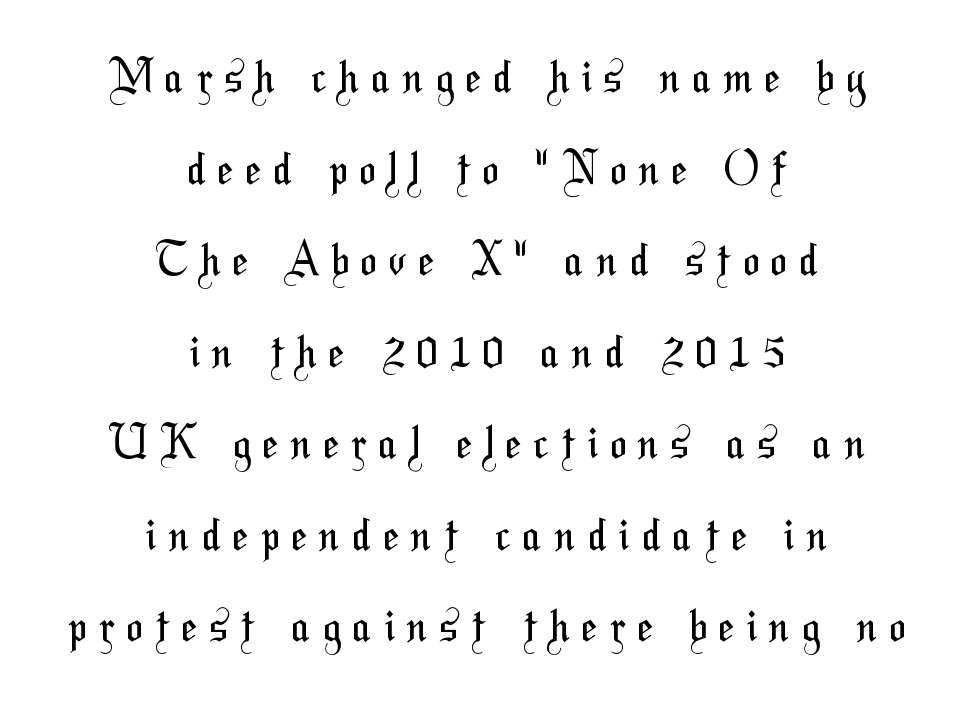
Q: Is the text bold? A: No.
Q: Is the typeface a serif or a sans-serif typeface? A: Sans-serif.
Q: Is the text underlined? A: No.
Q: How is the paragraph aligned? A: Centered.
Q: Is the spacing between letters normal or unusually wide? A: Unusually wide.
Q: Is the spacing between lines tight, normal or loose? A: Loose.
Q: Width (condensed, normal, or wide)? A: Condensed.
Q: Stroke contrast? A: Medium.
Q: x-height? A: Medium.
Q: Monospaced? A: No.
